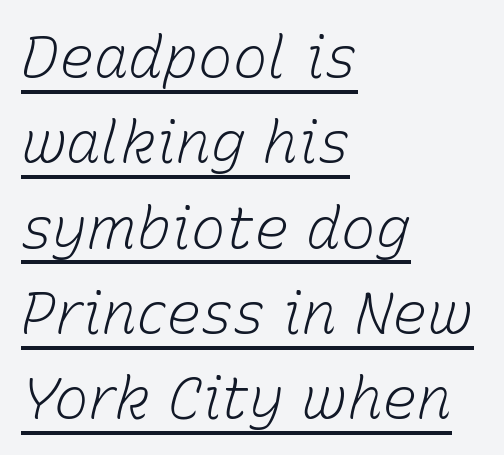
Casual observation: everything's shoved over to the left. Does a line run under the words? Yes, clearly. Is this a heavy cut? Hardly; it is regular or lighter. The block of text has a typical density, with ordinary space between rows.
